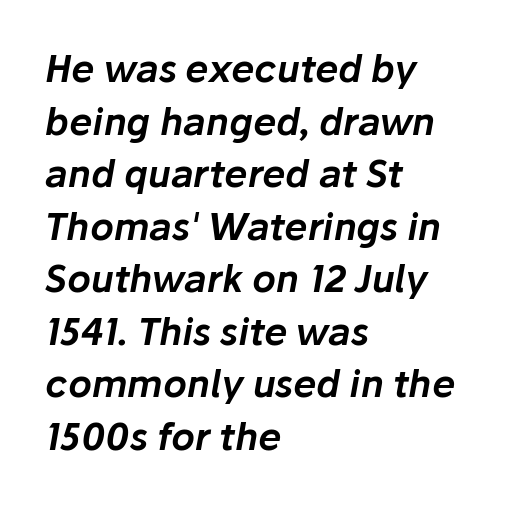
A typesetter would call this proportional, since set widths differ per character. Reading down the column, the eye jumps a familiar distance to each next line. The paragraph shown leans on its left margin. Words appear dense and cohesive because spacing is normal. Would a proofreader flag this as italicized? Yes. The passage shown is not underscored anywhere.
